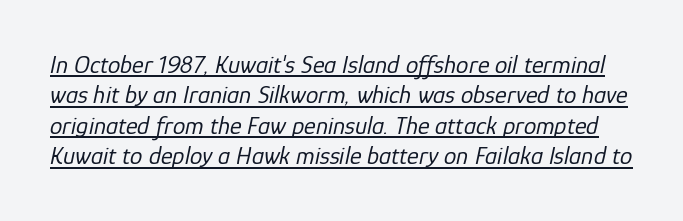
Italic: yes, the glyphs are oblique. The weight would be labelled regular, book, light, or lighter still. Between one letter and the next there's only the usual sliver of space. The typesetter has applied underlining to the passage shown.
